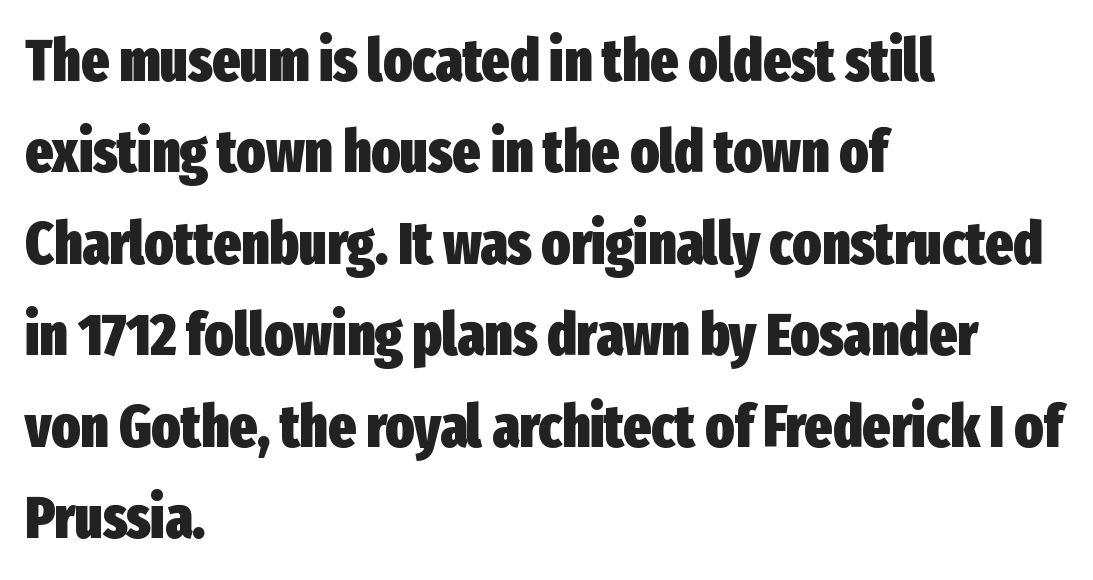
Q: Is the text bold? A: Yes.
Q: Is the text italic (slanted)? A: No, it is upright.
Q: Is the typeface a serif or a sans-serif typeface? A: Sans-serif.
Q: Is the text underlined? A: No.
Q: How is the paragraph aligned? A: Left-aligned.
Q: Is the spacing between letters normal or unusually wide? A: Normal.
Q: Is the spacing between lines tight, normal or loose? A: Normal.
Q: Width (condensed, normal, or wide)? A: Condensed.
Q: Stroke contrast? A: Low.
Q: x-height? A: Medium.
Q: Monospaced? A: No.
